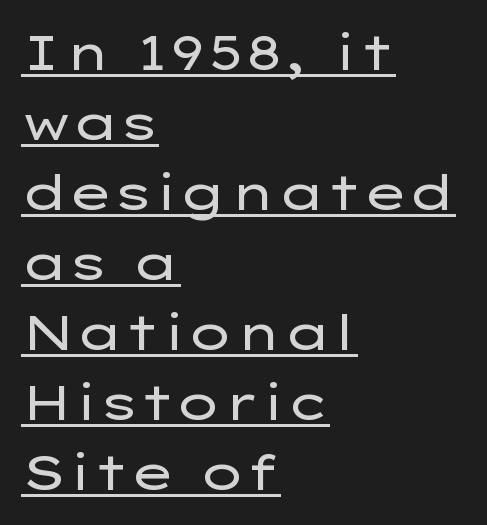
{"serif": "no", "italic": "no", "bold": "no", "weight": "regular", "width": "wide", "stroke_contrast": "low", "x_height": "medium", "monospaced": "no", "underline": "yes", "align": "left", "line_spacing": "normal", "line_spacing_ratio": 1.43, "letter_spacing": "normal", "letter_spacing_em": 0.0, "glyph_px": 49}
